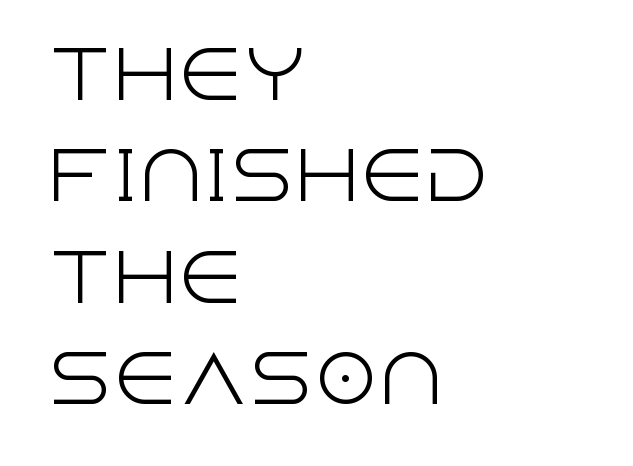
Unlike a traditional serif, this face leaves its strokes unadorned. Note the varied advance widths — an 'i' is clearly narrower than an 'm'. Glance below the letters and you will spot only blank space. The text block is weighted toward the left margin, trailing off unevenly rightward. The rows are spaced the way most documents space them.
